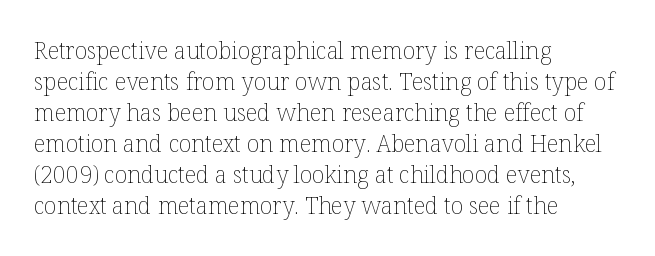
{"italic": "no", "bold": "no", "underline": "no", "align": "left", "line_spacing": "normal", "line_spacing_ratio": 1.35, "letter_spacing": "normal", "letter_spacing_em": 0.0, "glyph_px": 23}
